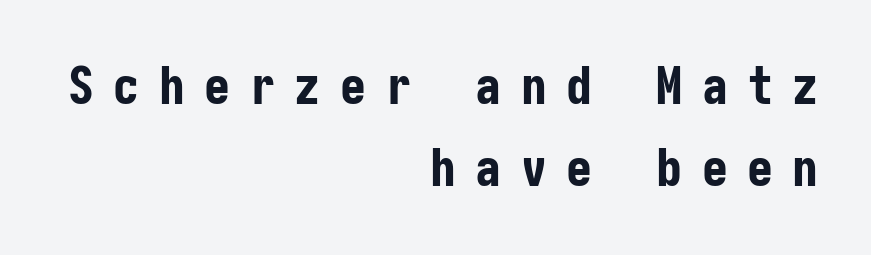
{"serif": "no", "italic": "no", "bold": "yes", "weight": "bold", "width": "condensed", "stroke_contrast": "low", "x_height": "medium", "underline": "no", "align": "right", "line_spacing": "normal", "line_spacing_ratio": 1.58, "letter_spacing": "wide", "letter_spacing_em": 0.37, "glyph_px": 52}
